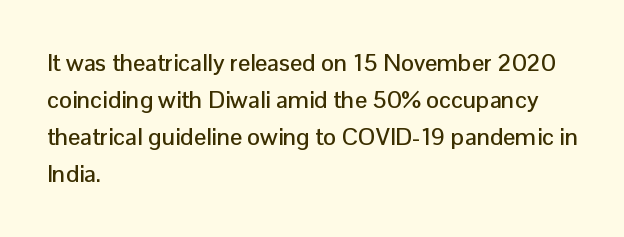
This is roman type, the default non-slanted kind. The lines in this sample share a left origin and differ only in where they stop. Glance below the letters and you will spot only blank space. The line-height multiplier appears to be the usual default. No extra tracking has been applied to these lines.
